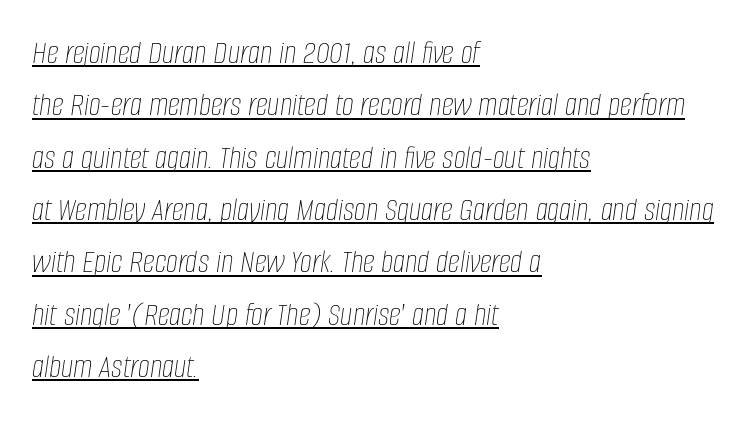
This rendering uses left alignment, leaving the right contour irregular. The words here are underlined. This sample uses an oblique cut, with every glyph tilted off the vertical. Nothing heavy about these letters — not bold at all. The gaps between neighbouring characters are ordinary and unremarkable. Leading matches the norm, producing a regular column.
